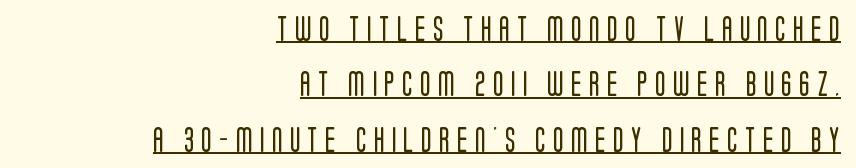
Q: Is the text bold? A: No.
Q: Is the text italic (slanted)? A: No, it is upright.
Q: Is the text underlined? A: Yes.
Q: How is the paragraph aligned? A: Right-aligned.
Q: Is the spacing between letters normal or unusually wide? A: Unusually wide.
Q: Is the spacing between lines tight, normal or loose? A: Loose.
